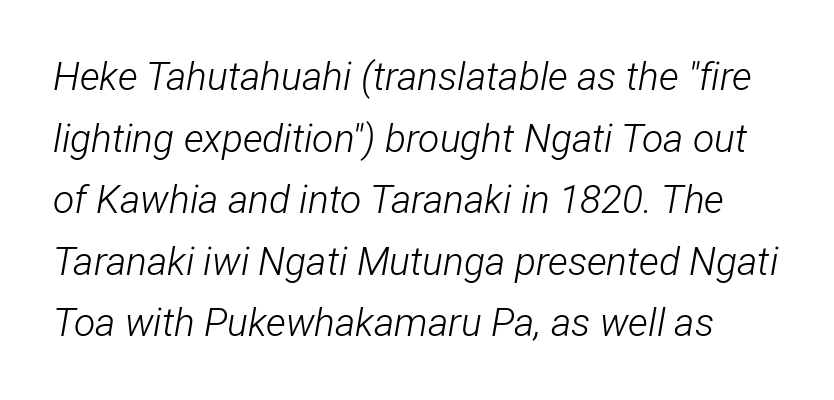
{"italic": "yes", "lean": "right", "slant_degrees": 12, "bold": "no", "weight": "light", "width": "condensed", "stroke_contrast": "low", "x_height": "medium", "monospaced": "no", "underline": "no", "line_spacing": "normal", "line_spacing_ratio": 1.58, "letter_spacing": "normal", "letter_spacing_em": 0.0, "glyph_px": 39}
